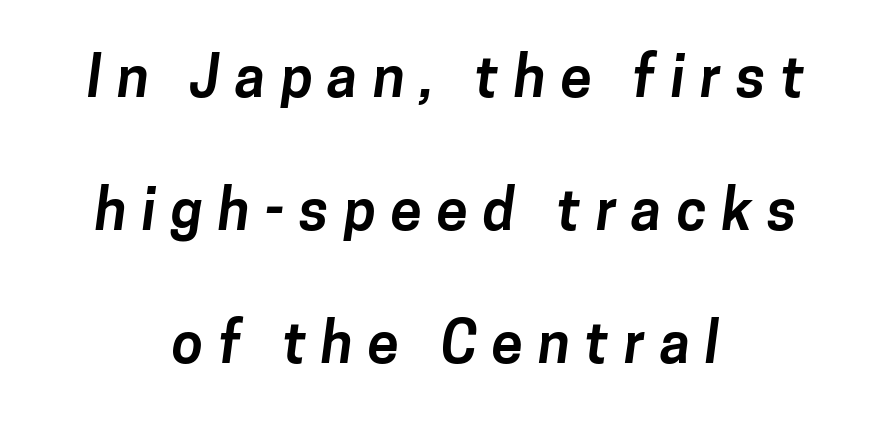
Q: Is the text bold? A: Yes.
Q: Is the typeface a serif or a sans-serif typeface? A: Sans-serif.
Q: Is the text underlined? A: No.
Q: How is the paragraph aligned? A: Centered.
Q: Is the spacing between letters normal or unusually wide? A: Unusually wide.
Q: Is the spacing between lines tight, normal or loose? A: Loose.
Q: Width (condensed, normal, or wide)? A: Normal.
Q: Stroke contrast? A: Low.
Q: x-height? A: Medium.
Q: Monospaced? A: No.
